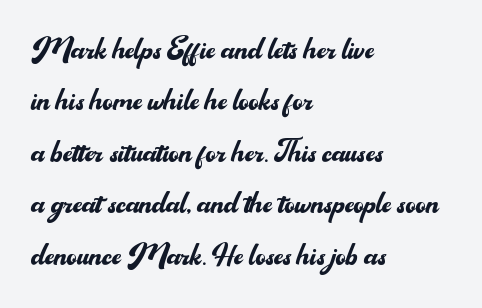
Q: Is the text bold? A: No.
Q: Is the text italic (slanted)? A: Yes.
Q: Is the typeface a serif or a sans-serif typeface? A: Sans-serif.
Q: Is the text underlined? A: No.
Q: How is the paragraph aligned? A: Left-aligned.
Q: Is the spacing between letters normal or unusually wide? A: Normal.
Q: Is the spacing between lines tight, normal or loose? A: Normal.
Q: Width (condensed, normal, or wide)? A: Normal.
Q: Stroke contrast? A: Medium.
Q: x-height? A: Small.
Q: Monospaced? A: No.
